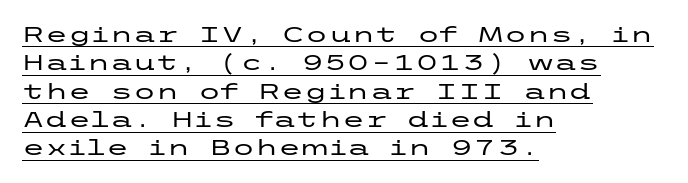
The image shows 21 px text type, upright; set left-aligned, normal line spacing (1.35x), normal letter spacing, underlined.
